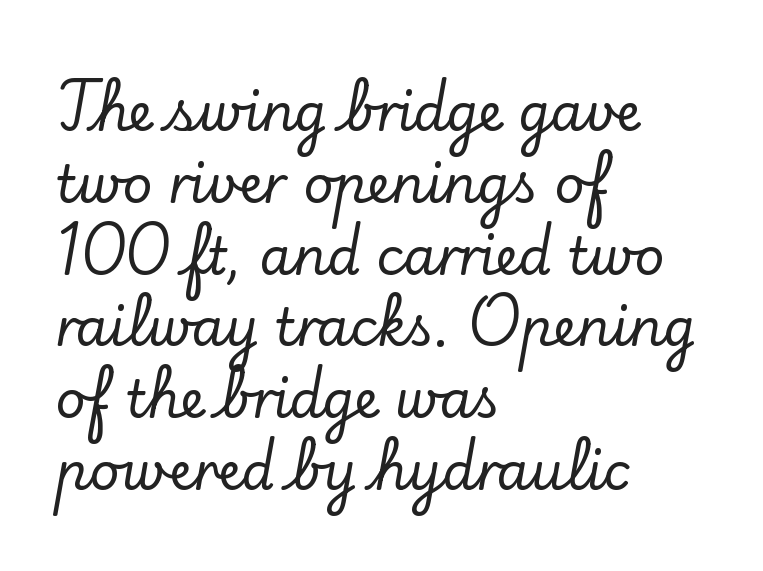
Looks like regular typesetting: each glyph gets only the width it needs. The paragraph shown leans on its left margin. There is no visible air inserted between adjacent glyphs. Only glyphs here, with clear space below each row. The lines sit at an ordinary, default distance from one another.
